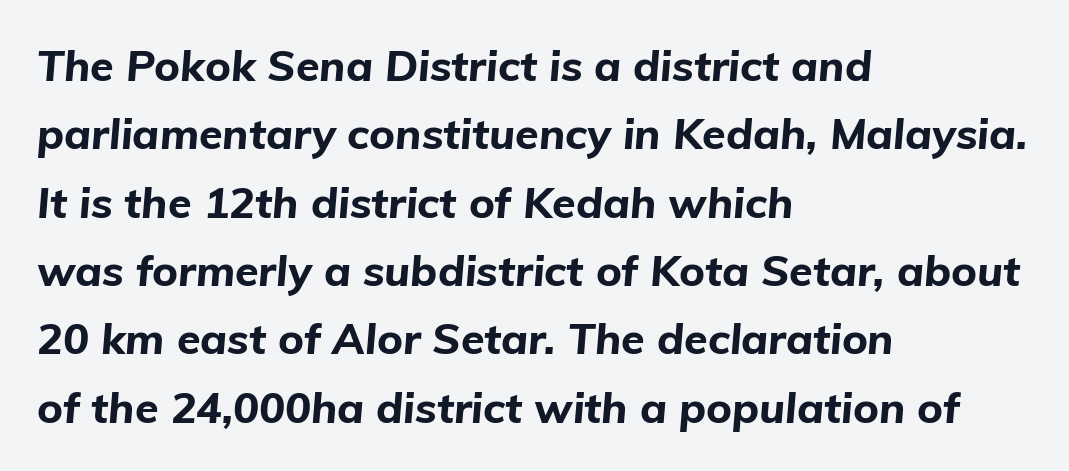
The strip under each line holds only bare page. This block has exactly the height ordinary leading produces. Standard letterfit; no display-style spreading of the glyphs. Spacing verdict: proportional, widths tailored to each character. Casual observation: everything's shoved over to the left.
